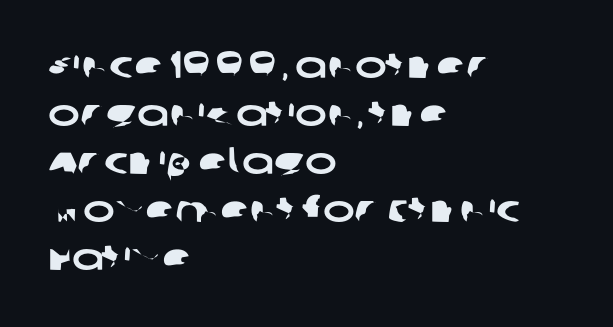
Q: Is the typeface a serif or a sans-serif typeface? A: Sans-serif.
Q: Is the text underlined? A: No.
Q: How is the paragraph aligned? A: Left-aligned.
Q: Is the spacing between letters normal or unusually wide? A: Normal.
Q: Is the spacing between lines tight, normal or loose? A: Normal.
Q: Width (condensed, normal, or wide)? A: Wide.
Q: Stroke contrast? A: Low.
Q: x-height? A: Large.
Q: Monospaced? A: No.
